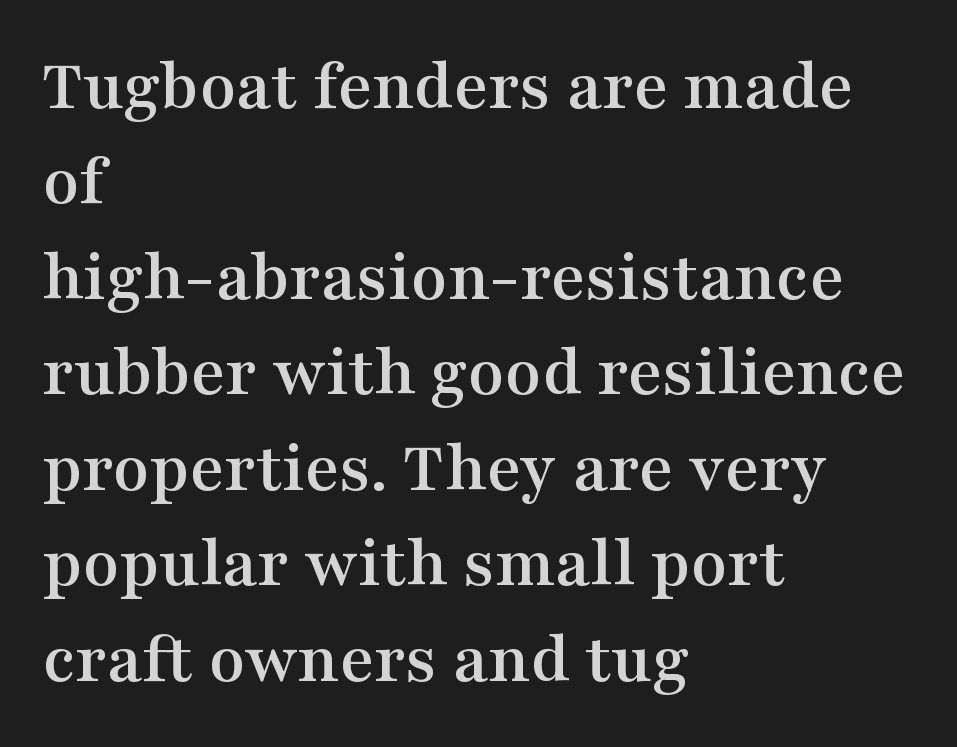
Honestly, the row spacing looks completely unremarkable. Check the space under the baseline: it is left empty. The rendering shows small feet on the letterforms — a serif design. You could not count columns in this text — the font is proportionally spaced. Observe the ordinary spacing: letters are neighbours, not strangers.
